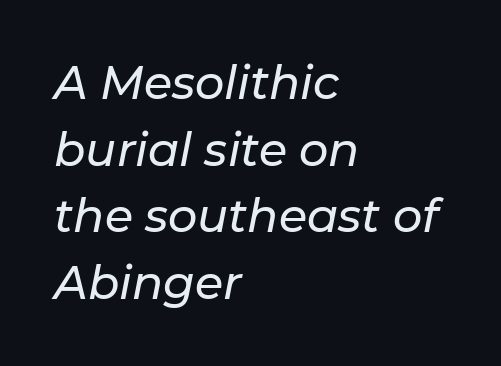
Q: Is the text italic (slanted)? A: Yes, it leans right by about 11 degrees.
Q: Is the text underlined? A: No.
Q: How is the paragraph aligned? A: Left-aligned.
Q: Is the spacing between letters normal or unusually wide? A: Normal.
Q: Is the spacing between lines tight, normal or loose? A: Normal.
Q: Width (condensed, normal, or wide)? A: Normal.
Q: Stroke contrast? A: Low.
Q: x-height? A: Medium.
Q: Monospaced? A: No.
